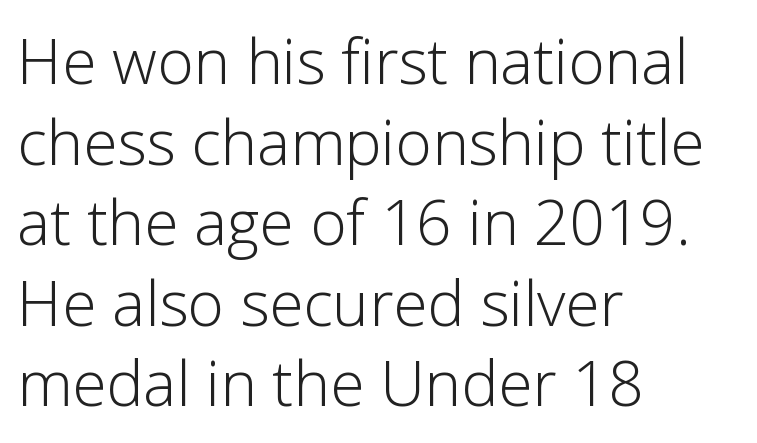
Q: Is the text bold? A: No.
Q: Is the text italic (slanted)? A: No, it is upright.
Q: Is the typeface a serif or a sans-serif typeface? A: Sans-serif.
Q: Is the text underlined? A: No.
Q: How is the paragraph aligned? A: Left-aligned.
Q: Is the spacing between letters normal or unusually wide? A: Normal.
Q: Is the spacing between lines tight, normal or loose? A: Normal.
Q: Width (condensed, normal, or wide)? A: Normal.
Q: Stroke contrast? A: Low.
Q: x-height? A: Medium.
Q: Monospaced? A: No.
